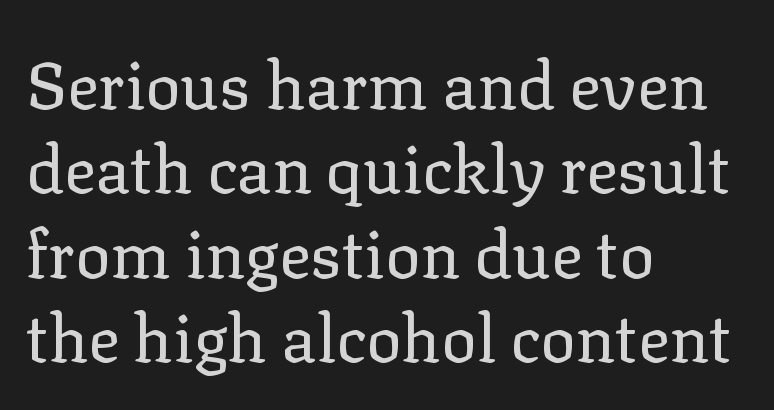
Q: Is the text bold? A: No.
Q: Is the text italic (slanted)? A: No, it is upright.
Q: Is the typeface a serif or a sans-serif typeface? A: Serif.
Q: Is the text underlined? A: No.
Q: How is the paragraph aligned? A: Left-aligned.
Q: Is the spacing between letters normal or unusually wide? A: Normal.
Q: Is the spacing between lines tight, normal or loose? A: Normal.
Q: Width (condensed, normal, or wide)? A: Normal.
Q: Stroke contrast? A: Low.
Q: x-height? A: Medium.
Q: Monospaced? A: No.
